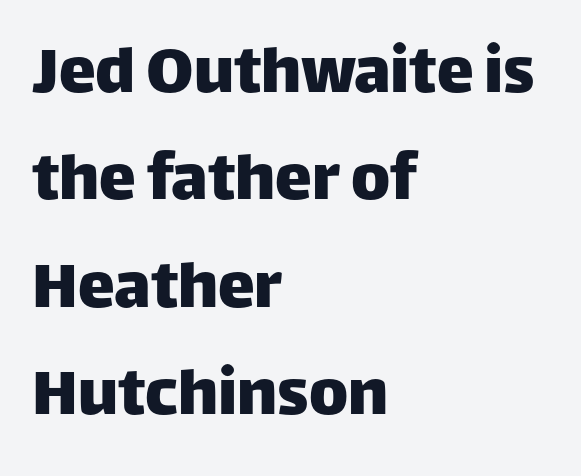
{"serif": "no", "italic": "no", "width": "normal", "stroke_contrast": "low", "x_height": "large", "monospaced": "no", "underline": "no", "align": "left", "line_spacing": "normal", "line_spacing_ratio": 1.45, "letter_spacing": "normal", "letter_spacing_em": 0.0, "glyph_px": 74}
